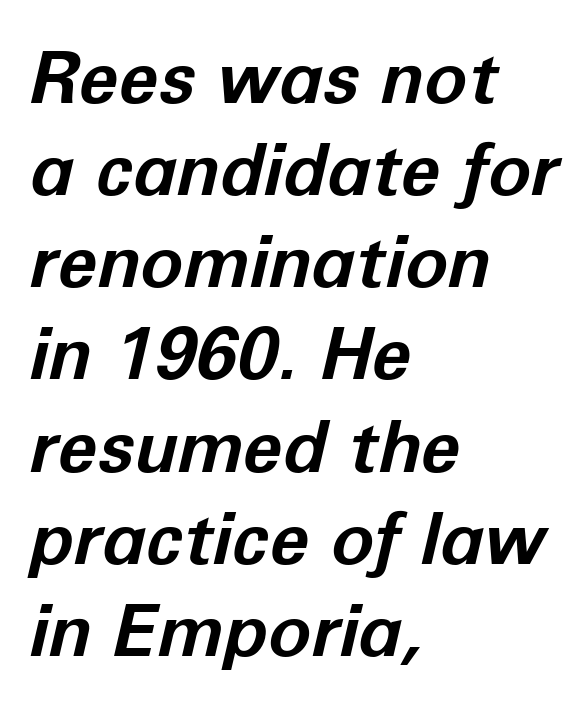
{"italic": "yes", "lean": "right", "slant_degrees": 12, "bold": "yes", "weight": "bold", "width": "normal", "stroke_contrast": "low", "x_height": "medium", "monospaced": "no", "underline": "no", "align": "left", "line_spacing": "normal", "line_spacing_ratio": 1.28, "letter_spacing": "normal", "letter_spacing_em": 0.0, "glyph_px": 72}
